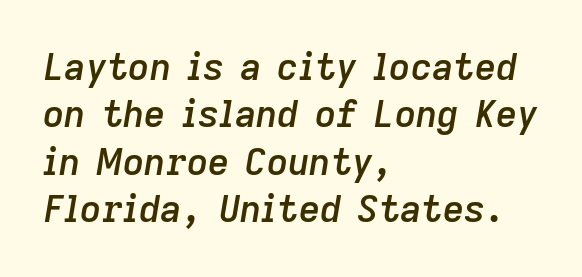
Notice how the stems are inclined rather than vertical — that's the hallmark of italics. Emphasis by weight is partial: semibold. Typeset ragged right — the left edge is the straight one. Underlining? Definitely not there.
